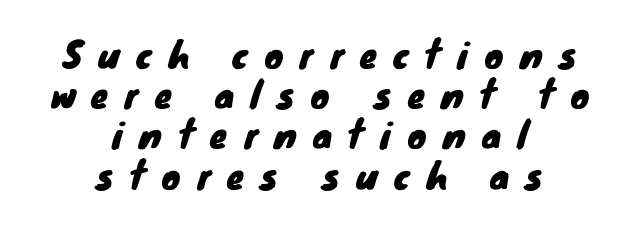
Q: Is the typeface a serif or a sans-serif typeface? A: Sans-serif.
Q: Is the text underlined? A: No.
Q: How is the paragraph aligned? A: Centered.
Q: Is the spacing between letters normal or unusually wide? A: Unusually wide.
Q: Is the spacing between lines tight, normal or loose? A: Tight.
Q: Width (condensed, normal, or wide)? A: Normal.
Q: Stroke contrast? A: Low.
Q: x-height? A: Small.
Q: Monospaced? A: No.
